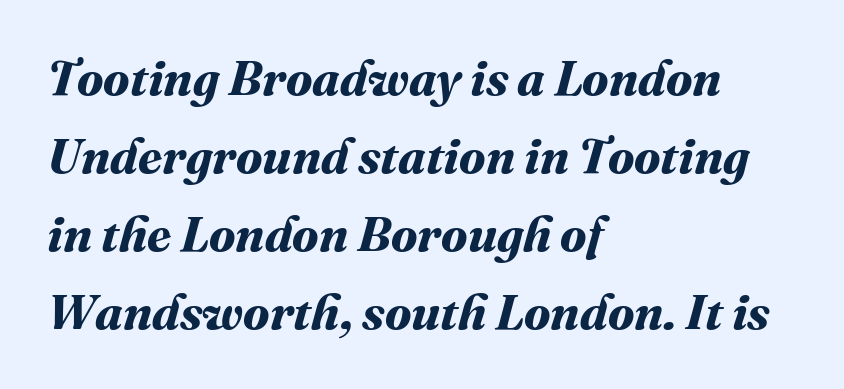
Does extra space separate the letters? No, they use regular spacing. The zone under the glyphs is completely vacant. Horizontally, the lines are justified to the leading edge only. Compared with typical paragraphs, the rows here are spaced about the same.
